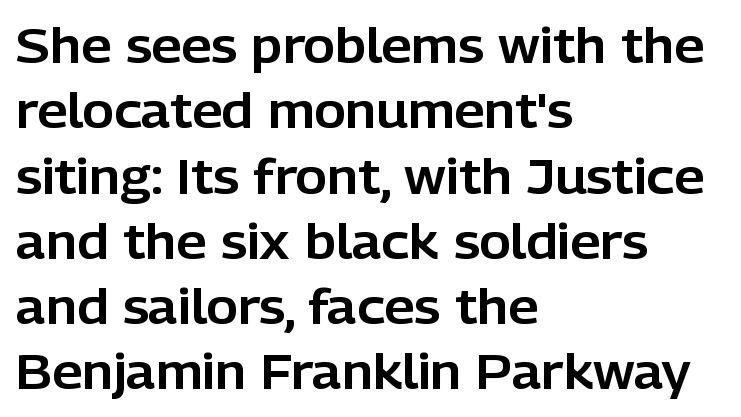
Default kerning and tracking; the words read as compact shapes. The rendering uses a moderate line-height, typical for paragraphs. The typesetter chose a ragged-right arrangement here. The axis of the letterforms is exactly vertical. Clear beneath every line of the passage.
